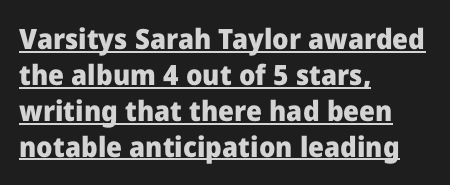
Strong, thick strokes mark this as bold type. The typesetter chose a ragged-right arrangement here. This rendering features underlined lettering. The designer went with a sans here, leaving each stem footless. Whoever set this chose a conventional vertical rhythm.
